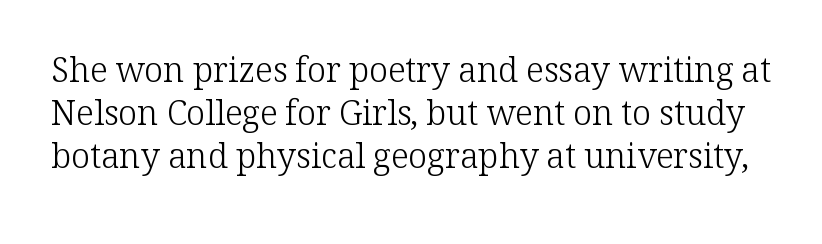
Here the designer chose a conventional face with non-uniform glyph widths. Ascenders rise straight up at ninety degrees. Unbolded letterforms with no extra heft. Look at the bottom of the vertical strokes: they flare into serifs here. These lines keep a tight, regular rhythm from letter to letter. The area under the type is left untouched.
